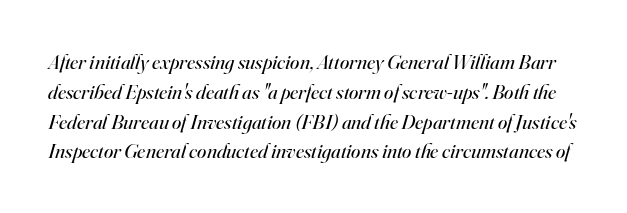
{"italic": "yes", "lean": "right", "slant_degrees": 16, "bold": "no", "underline": "no", "line_spacing": "normal", "line_spacing_ratio": 1.42, "letter_spacing": "normal", "letter_spacing_em": 0.0, "glyph_px": 21}
